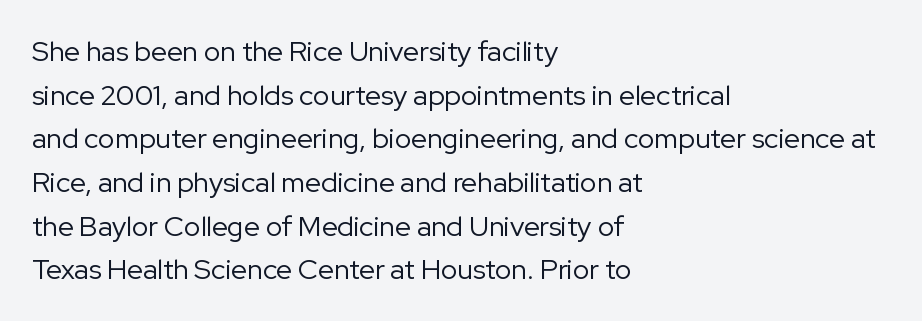
The horizontal fit of the characters is conventional and even. Is the block centered? No — it sits flush against the left margin. Do the letters lean? They stand straight. Honestly, the row spacing looks completely unremarkable. Just letters on the line, the space beneath them empty. These glyphs show unthickened strokes, regular width or finer.
